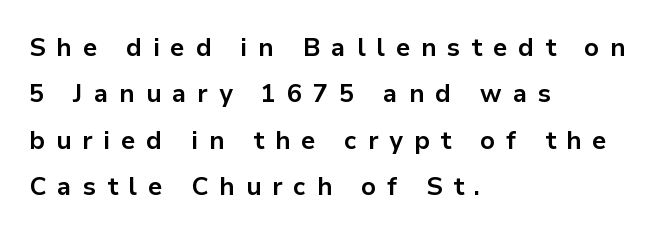
{"italic": "no", "bold": "yes", "underline": "no", "align": "left", "line_spacing_ratio": 1.86, "letter_spacing": "wide", "letter_spacing_em": 0.44, "glyph_px": 25}
